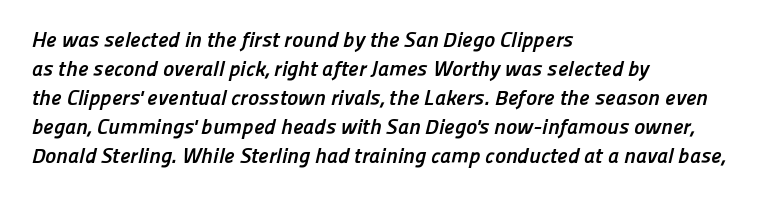
A clean baseline with only descenders dipping below it. The sample has been set heavy, in full bold. Evenly set lines give the paragraph a standard silhouette. This rendering leaves character spacing at its baseline value. Notice how the passage keeps a crisp vertical edge on the left only.
